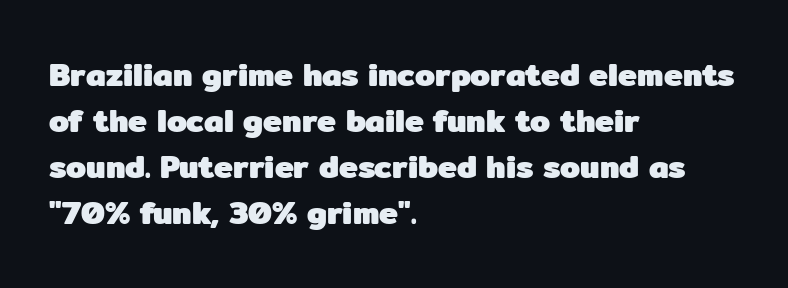
The letters are bold, with thick, heavy strokes. This is the regular roman posture of the typeface. The passage shown stacks its lines at a standard gap. The passage shown is not underscored anywhere. The rag falls on the right side of this text block. The rendering uses natural spacing where letterforms have individual widths.
